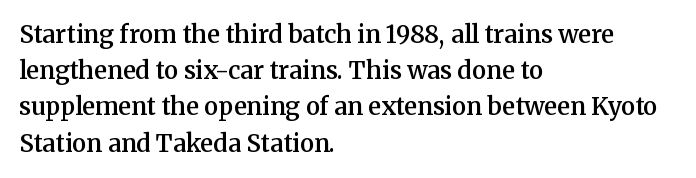
{"italic": "no", "bold": "semi", "underline": "no", "align": "left", "line_spacing": "normal", "line_spacing_ratio": 1.51, "letter_spacing": "normal", "letter_spacing_em": 0.0, "glyph_px": 24}
